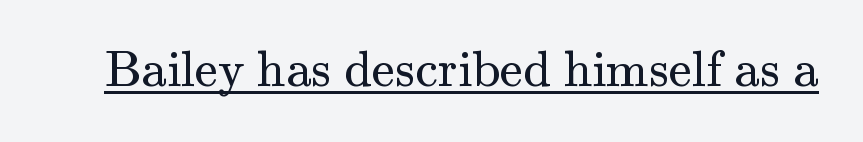
The image shows 51 px regular-weight serif type, upright; set normal letter spacing, underlined; medium stroke contrast and a small x-height.
